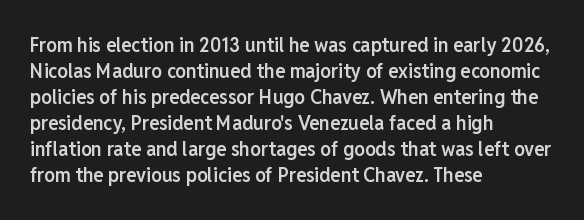
{"italic": "no", "bold": "semi", "underline": "no", "align": "left", "line_spacing_ratio": 1.24, "letter_spacing": "normal", "letter_spacing_em": 0.0, "glyph_px": 21}
